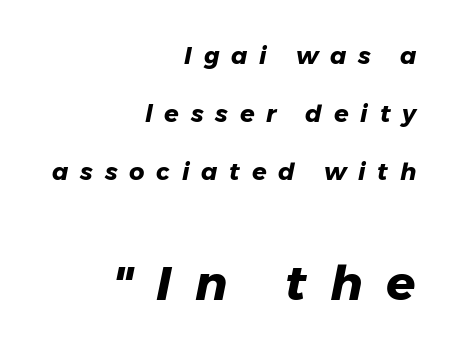
Q: Is the text bold? A: Yes.
Q: Is the text italic (slanted)? A: Yes, it leans right by about 11 degrees.
Q: Is the text underlined? A: No.
Q: How is the paragraph aligned? A: Right-aligned.
Q: Is the spacing between letters normal or unusually wide? A: Unusually wide.
Q: Is the spacing between lines tight, normal or loose? A: Loose.
Q: Which block of text is set in a larger size, the first (top) or the second (bottom)? A: The second (bottom) one.
Q: Width (condensed, normal, or wide)? A: Normal.
Q: Stroke contrast? A: Low.
Q: x-height? A: Medium.
Q: Monospaced? A: No.
